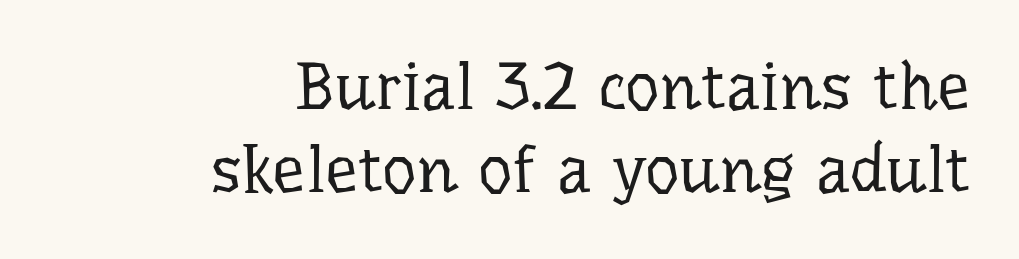
The text block is weighted toward the right margin, trailing off unevenly leftward. In terms of posture, this sample is upright. There is no visible air inserted between adjacent glyphs. One glance says typical: line gaps are just what's usual.
